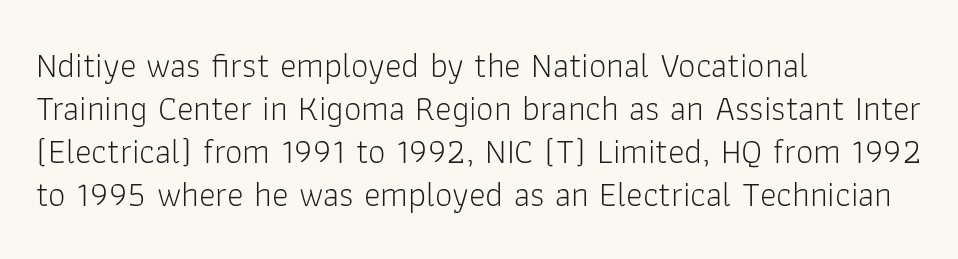
The image shows 35 px light sans-serif type, upright; set left-aligned, line spacing 1.23x, normal letter spacing, not underlined; low stroke contrast and a medium x-height.
